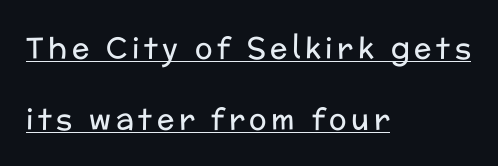
The image shows 29 px regular-weight sans-serif type, upright; set left-aligned, loose line spacing (2.44x), underlined; low stroke contrast and a medium x-height.
